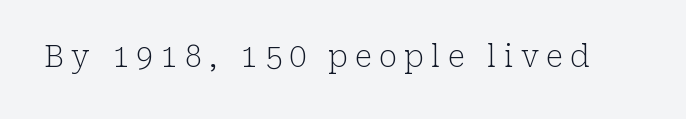
Q: Is the text bold? A: No.
Q: Is the text italic (slanted)? A: No, it is upright.
Q: Is the typeface a serif or a sans-serif typeface? A: Serif.
Q: Is the text underlined? A: No.
Q: Is the spacing between letters normal or unusually wide? A: Unusually wide.
Q: Width (condensed, normal, or wide)? A: Normal.
Q: Stroke contrast? A: Low.
Q: x-height? A: Medium.
Q: Monospaced? A: No.
